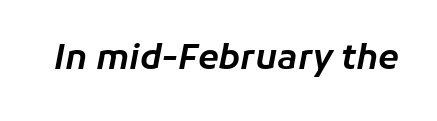
The image shows 34 px text type, italic (leaning right); set normal letter spacing, not underlined; low stroke contrast and a medium x-height.
